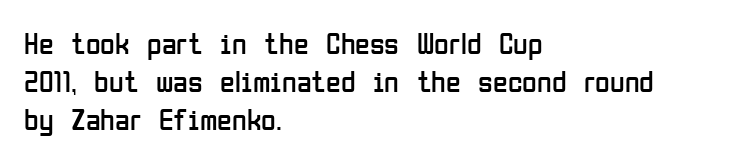
{"serif": "no", "italic": "no", "bold": "no", "weight": "regular", "width": "condensed", "stroke_contrast": "low", "x_height": "medium", "monospaced": "no", "underline": "no", "align": "left", "line_spacing": "normal", "line_spacing_ratio": 1.27, "letter_spacing": "normal", "letter_spacing_em": 0.0, "glyph_px": 30}
